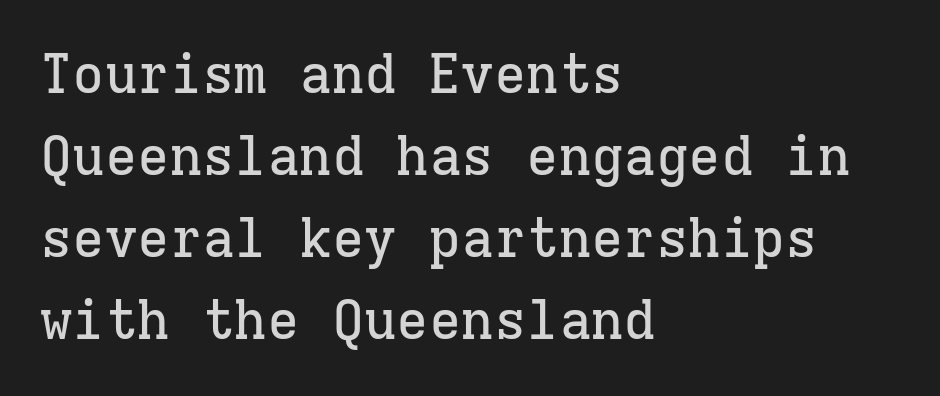
Classification — serif. Do the characters align in a grid? Yes, the font is monospaced. Notice how the passage keeps a crisp vertical edge on the left only. Each word holds together tightly as a unit, with standard inter-letter gaps. Underlining? Definitely not there. Regular leading.
